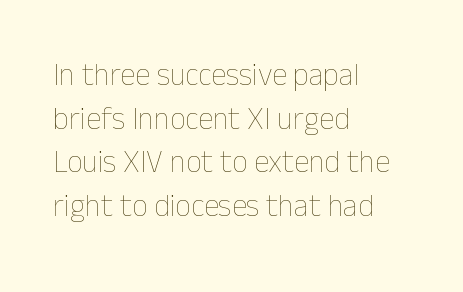
Q: Is the text bold? A: No.
Q: Is the text italic (slanted)? A: No, it is upright.
Q: Is the text underlined? A: No.
Q: How is the paragraph aligned? A: Left-aligned.
Q: Is the spacing between letters normal or unusually wide? A: Normal.
Q: Is the spacing between lines tight, normal or loose? A: Normal.
Q: Width (condensed, normal, or wide)? A: Normal.
Q: Stroke contrast? A: Low.
Q: x-height? A: Medium.
Q: Monospaced? A: No.
